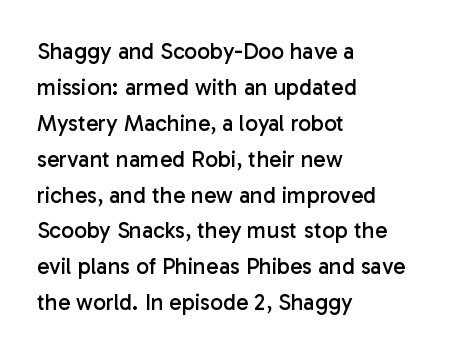
The foot of each line stays bare and open. It's the straight-up-and-down kind of type. The gaps between neighbouring characters are ordinary and unremarkable. A normal amount of white space separates one row of letters from the next. Typeset ragged right — the left edge is the straight one. Is the stroke heavy? The answer is a plain regular-or-lighter.
